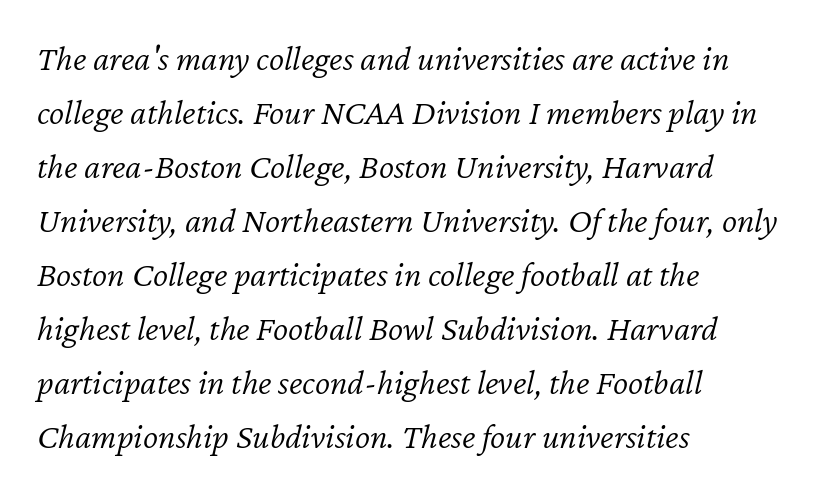
Q: Is the text bold? A: No.
Q: Is the text italic (slanted)? A: Yes, it leans right by about 12 degrees.
Q: Is the text underlined? A: No.
Q: How is the paragraph aligned? A: Left-aligned.
Q: Is the spacing between letters normal or unusually wide? A: Normal.
Q: Is the spacing between lines tight, normal or loose? A: Normal.
Q: Width (condensed, normal, or wide)? A: Normal.
Q: Stroke contrast? A: Low.
Q: x-height? A: Medium.
Q: Monospaced? A: No.
